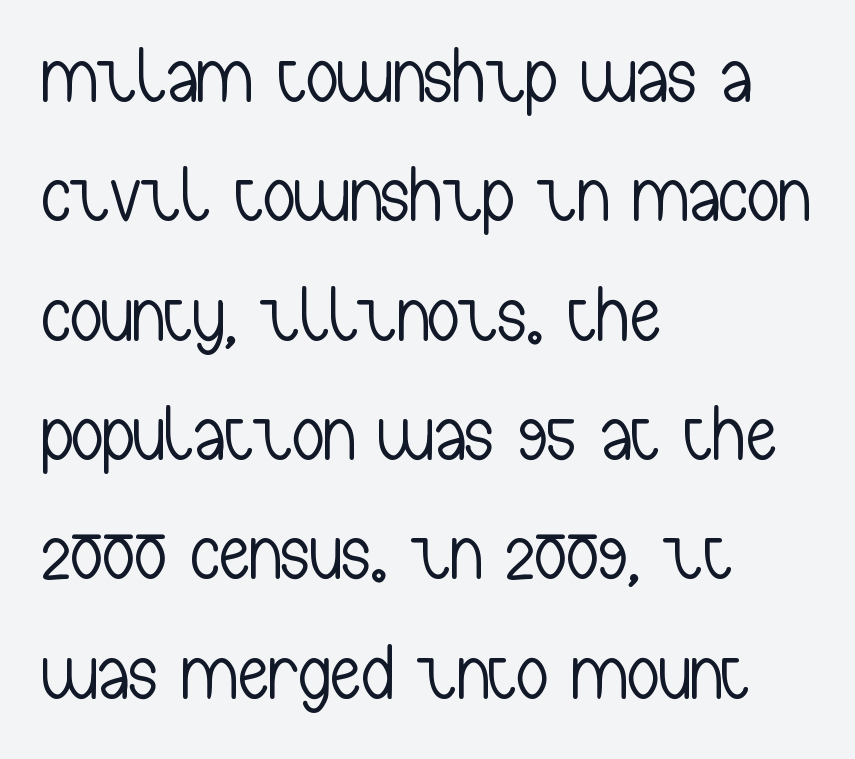
The rendering keeps characters at their native spacing. The line-height multiplier appears to be the usual default. Honestly, there is no underline to notice here at all. Type style note: lacks serifs. The text block is weighted toward the left margin, trailing off unevenly rightward. The rendering uses natural spacing where letterforms have individual widths.
